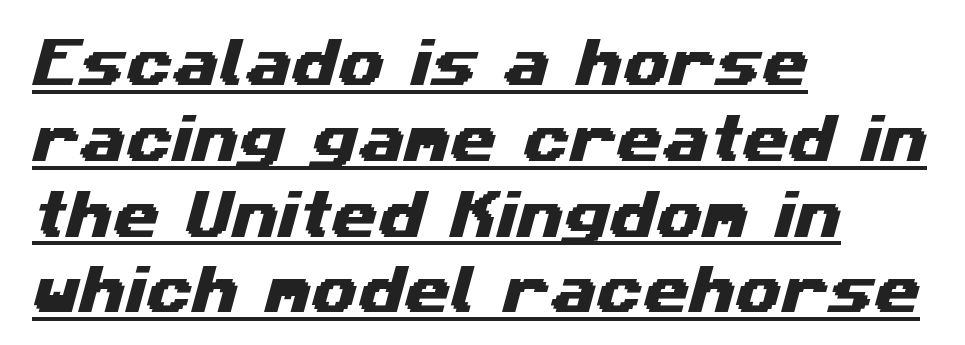
Q: Is the typeface a serif or a sans-serif typeface? A: Sans-serif.
Q: Is the text underlined? A: Yes.
Q: How is the paragraph aligned? A: Left-aligned.
Q: Is the spacing between letters normal or unusually wide? A: Normal.
Q: Is the spacing between lines tight, normal or loose? A: Normal.
Q: Width (condensed, normal, or wide)? A: Wide.
Q: Stroke contrast? A: Medium.
Q: x-height? A: Medium.
Q: Monospaced? A: No.
